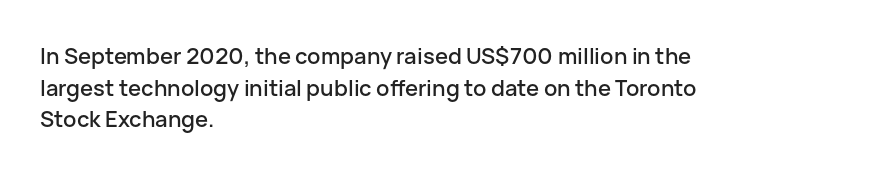
Q: Is the text italic (slanted)? A: No, it is upright.
Q: Is the text underlined? A: No.
Q: How is the paragraph aligned? A: Left-aligned.
Q: Is the spacing between letters normal or unusually wide? A: Normal.
Q: Is the spacing between lines tight, normal or loose? A: Normal.
